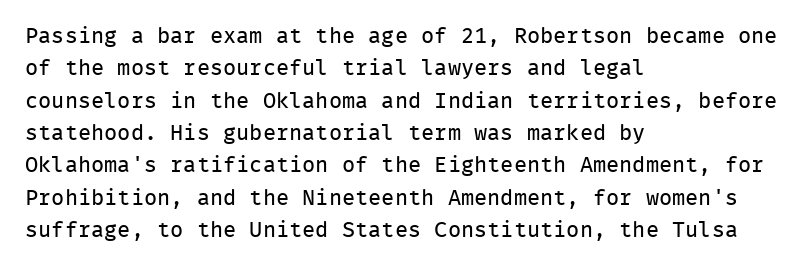
Does extra space separate the letters? No, they use regular spacing. Compared with a typical body face, this is equally light or lighter still. Casual observation: everything's shoved over to the left. This sample keeps an unexceptional amount of space between lines.
